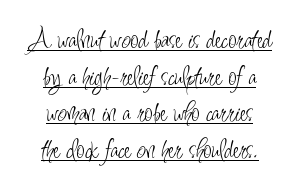
The image shows 30 px light, condensed sans-serif type; set centered, line spacing 1.22x, normal letter spacing, underlined; low stroke contrast and a small x-height.
